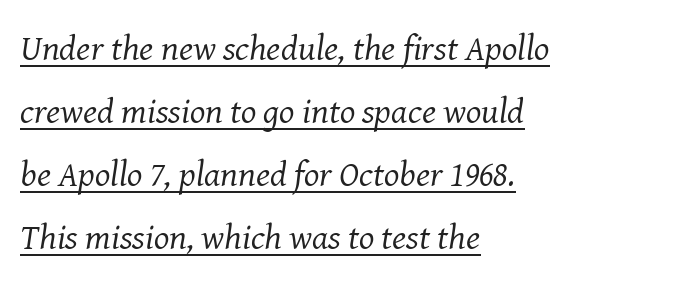
The image shows 36 px regular-weight serif type, italic (leaning right); set left-aligned, line spacing 1.75x, normal letter spacing, underlined; medium stroke contrast and a medium x-height.
